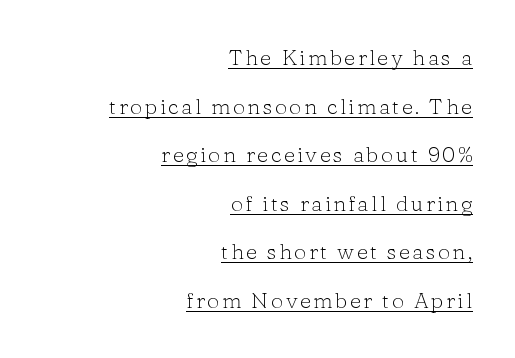
Line endings align vertically; line beginnings do not. This is the regular roman posture of the typeface. Whoever set this chose breathing room over compactness in the vertical rhythm. Underlined type.
